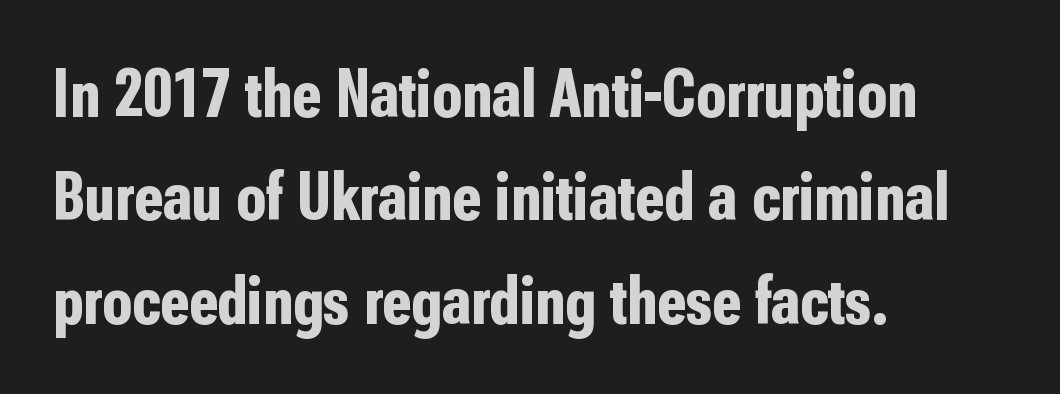
Note the varied advance widths — an 'i' is clearly narrower than an 'm'. A normal amount of white space separates one row of letters from the next. The font is running at its bold setting. It's the straight-up-and-down kind of type. Nobody drew a line under any word here.
